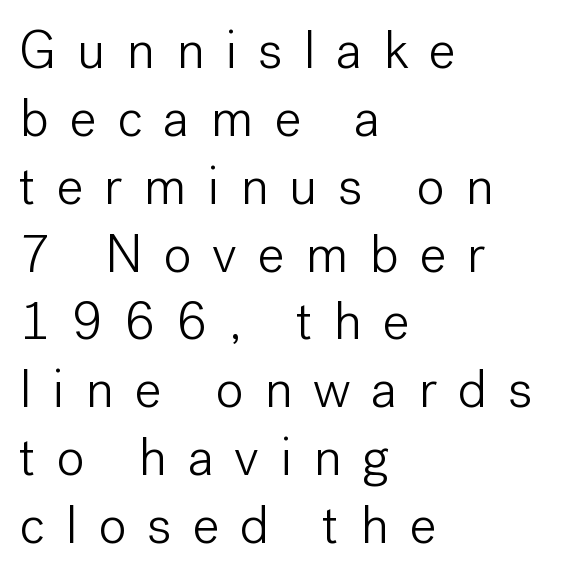
Q: Is the text bold? A: No.
Q: Is the text italic (slanted)? A: No, it is upright.
Q: Is the typeface a serif or a sans-serif typeface? A: Sans-serif.
Q: Is the text underlined? A: No.
Q: How is the paragraph aligned? A: Left-aligned.
Q: Is the spacing between letters normal or unusually wide? A: Unusually wide.
Q: Is the spacing between lines tight, normal or loose? A: Normal.
Q: Width (condensed, normal, or wide)? A: Normal.
Q: Stroke contrast? A: Low.
Q: x-height? A: Medium.
Q: Monospaced? A: No.
